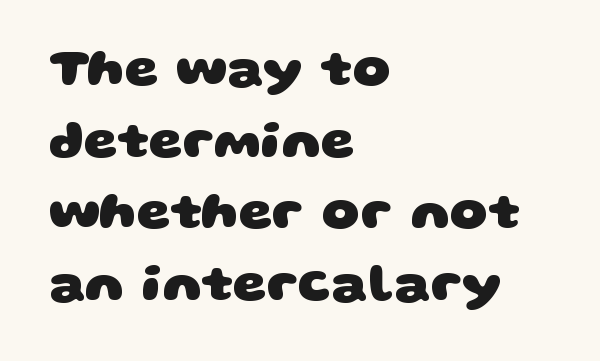
Q: Is the text bold? A: Yes.
Q: Is the typeface a serif or a sans-serif typeface? A: Sans-serif.
Q: Is the text underlined? A: No.
Q: How is the paragraph aligned? A: Left-aligned.
Q: Is the spacing between letters normal or unusually wide? A: Normal.
Q: Is the spacing between lines tight, normal or loose? A: Normal.
Q: Width (condensed, normal, or wide)? A: Wide.
Q: Stroke contrast? A: Low.
Q: x-height? A: Large.
Q: Monospaced? A: No.
